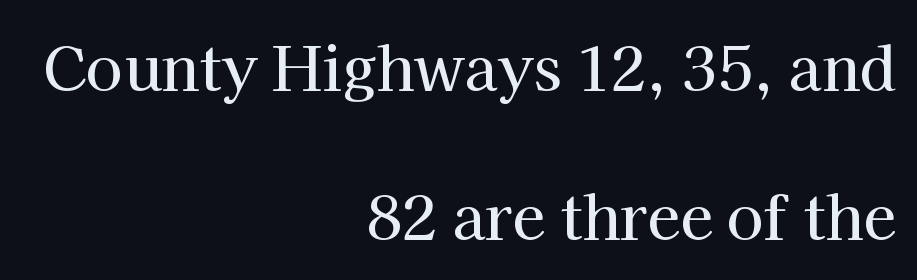
Q: Is the text italic (slanted)? A: No, it is upright.
Q: Is the typeface a serif or a sans-serif typeface? A: Serif.
Q: Is the text underlined? A: No.
Q: How is the paragraph aligned? A: Right-aligned.
Q: Is the spacing between letters normal or unusually wide? A: Normal.
Q: Is the spacing between lines tight, normal or loose? A: Loose.
Q: Width (condensed, normal, or wide)? A: Normal.
Q: Stroke contrast? A: High.
Q: x-height? A: Medium.
Q: Monospaced? A: No.
